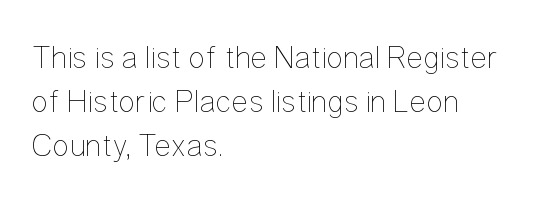
Q: Is the text bold? A: No.
Q: Is the text italic (slanted)? A: No, it is upright.
Q: Is the text underlined? A: No.
Q: How is the paragraph aligned? A: Left-aligned.
Q: Is the spacing between letters normal or unusually wide? A: Normal.
Q: Is the spacing between lines tight, normal or loose? A: Normal.
Q: Width (condensed, normal, or wide)? A: Condensed.
Q: Stroke contrast? A: Low.
Q: x-height? A: Medium.
Q: Monospaced? A: No.
